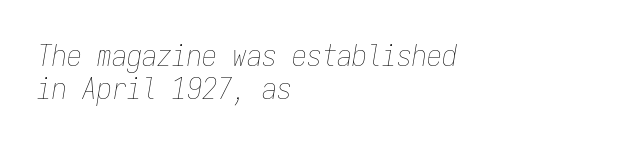
Q: Is the text bold? A: No.
Q: Is the text italic (slanted)? A: Yes, it leans right by about 9 degrees.
Q: Is the text underlined? A: No.
Q: How is the paragraph aligned? A: Left-aligned.
Q: Is the spacing between letters normal or unusually wide? A: Normal.
Q: Is the spacing between lines tight, normal or loose? A: Tight.
Q: Width (condensed, normal, or wide)? A: Condensed.
Q: Stroke contrast? A: Low.
Q: x-height? A: Medium.
Q: Monospaced? A: Yes.
